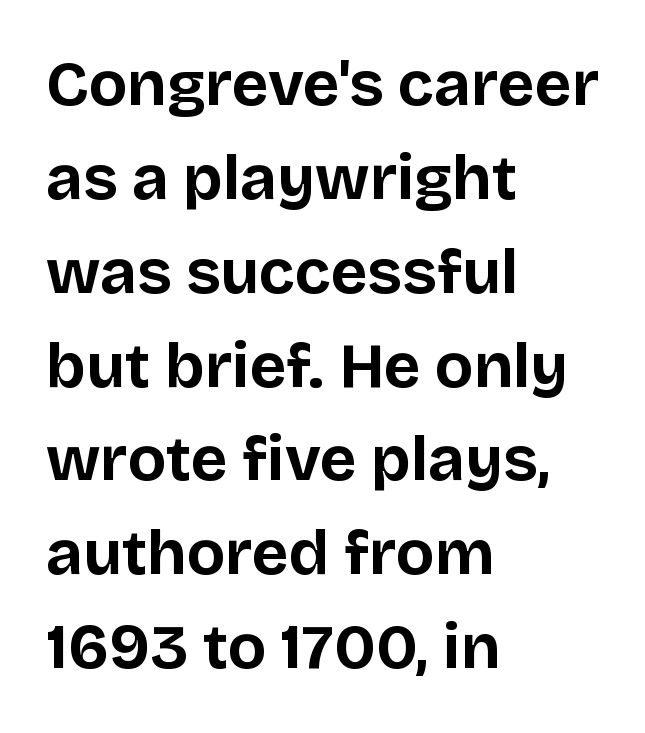
Q: Is the text bold? A: Yes.
Q: Is the text italic (slanted)? A: No, it is upright.
Q: Is the typeface a serif or a sans-serif typeface? A: Sans-serif.
Q: Is the text underlined? A: No.
Q: How is the paragraph aligned? A: Left-aligned.
Q: Is the spacing between letters normal or unusually wide? A: Normal.
Q: Is the spacing between lines tight, normal or loose? A: Normal.
Q: Width (condensed, normal, or wide)? A: Normal.
Q: Stroke contrast? A: Low.
Q: x-height? A: Large.
Q: Monospaced? A: No.
